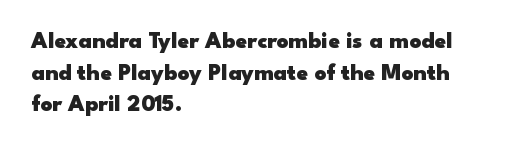
Q: Is the text bold? A: Yes.
Q: Is the text italic (slanted)? A: No, it is upright.
Q: Is the text underlined? A: No.
Q: How is the paragraph aligned? A: Left-aligned.
Q: Is the spacing between letters normal or unusually wide? A: Normal.
Q: Is the spacing between lines tight, normal or loose? A: Normal.
